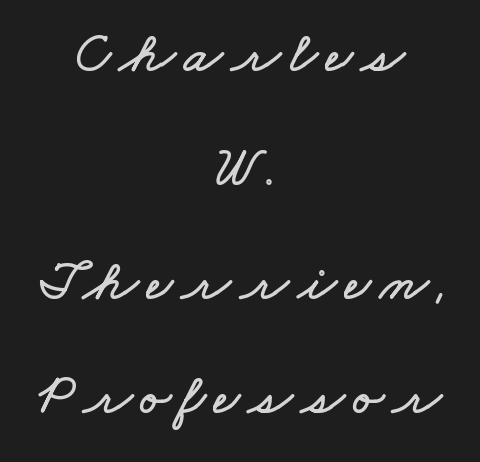
In CSS terms this would be text-align: center. Is this a fixed-width face? No — the glyphs have proportional, varying widths. Leading is clearly above the norm, producing a sparse column. Decoration check: the copy has no underline.
